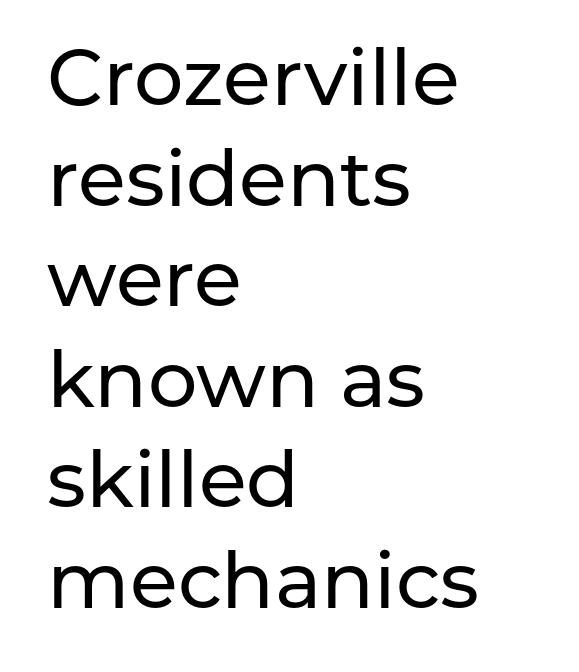
The image shows 78 px sans-serif type, upright; set left-aligned, normal line spacing (1.29x), normal letter spacing, not underlined; low stroke contrast and a medium x-height.
